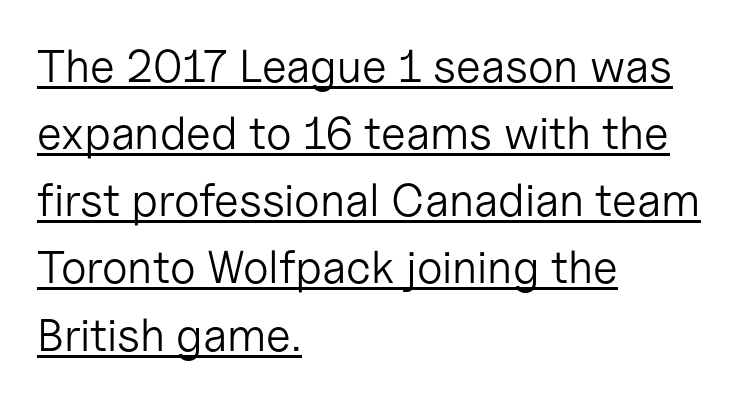
The image shows 46 px light sans-serif type, upright; set left-aligned, normal line spacing (1.46x), normal letter spacing, underlined; low stroke contrast and a medium x-height.
